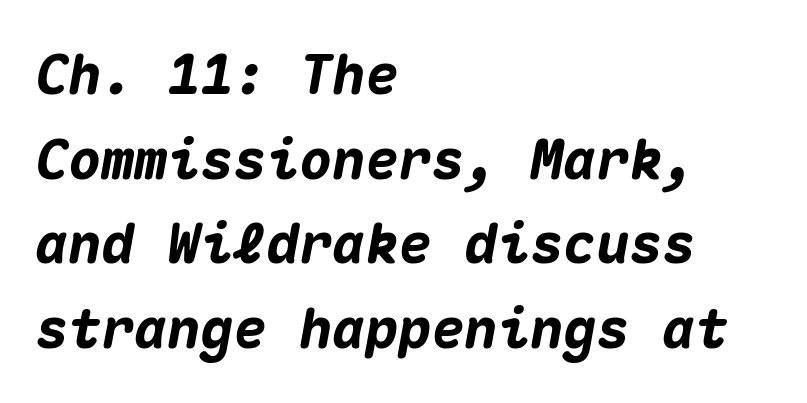
There's an unmistakable incline to the writing here. Monospaced: the letters line up in strict vertical columns. The paragraph has a hard left edge and a soft right edge. In terms of weight, the rendering is a true, heavy bold. Beneath every word, the page is bare.
